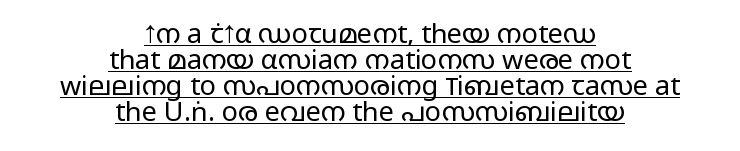
Q: Is the text bold? A: No.
Q: Is the text italic (slanted)? A: No, it is upright.
Q: Is the text underlined? A: Yes.
Q: How is the paragraph aligned? A: Centered.
Q: Is the spacing between letters normal or unusually wide? A: Normal.
Q: Is the spacing between lines tight, normal or loose? A: Tight.
